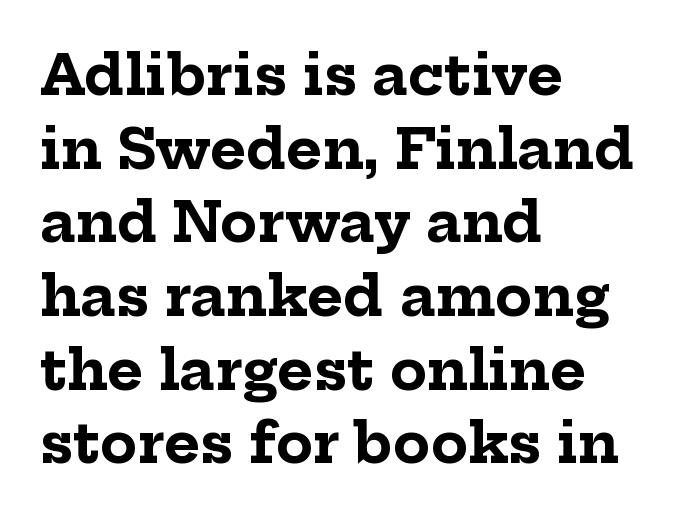
Q: Is the text bold? A: Yes.
Q: Is the text italic (slanted)? A: No, it is upright.
Q: Is the typeface a serif or a sans-serif typeface? A: Serif.
Q: Is the text underlined? A: No.
Q: How is the paragraph aligned? A: Left-aligned.
Q: Is the spacing between letters normal or unusually wide? A: Normal.
Q: Is the spacing between lines tight, normal or loose? A: Normal.
Q: Width (condensed, normal, or wide)? A: Normal.
Q: Stroke contrast? A: Low.
Q: x-height? A: Medium.
Q: Monospaced? A: No.
